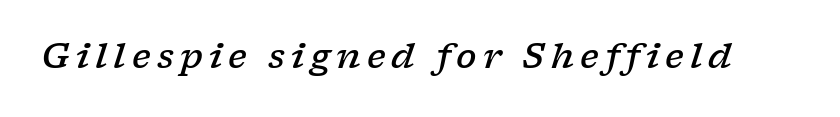
{"serif": "yes", "italic": "yes", "lean": "right", "slant_degrees": 17, "bold": "semi", "weight": "semibold", "width": "wide", "stroke_contrast": "low", "x_height": "medium", "monospaced": "no", "underline": "no", "glyph_px": 34}
